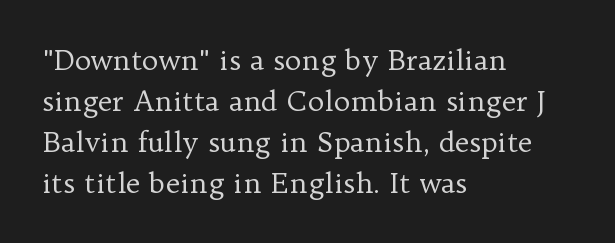
The image shows 28 px regular-weight serif type, upright; set left-aligned, normal line spacing (1.46x), normal letter spacing, not underlined; low stroke contrast and a medium x-height.
